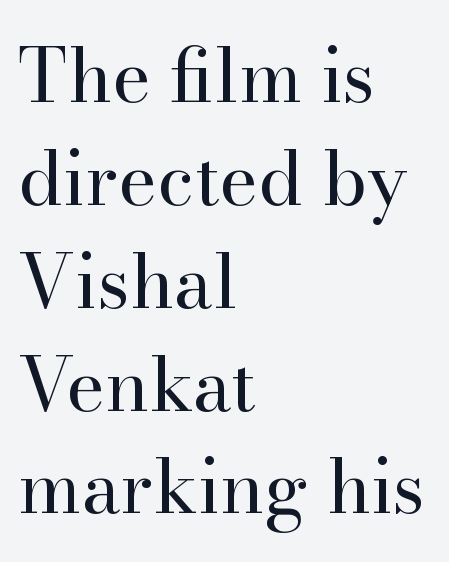
This rendering employs a face with finishing strokes, i.e., a serif. Quick note: not italic, upright. This rendering leaves character spacing at its baseline value. The block of text has a typical density, with ordinary space between rows. A classic flush-left, rag-right setting is used for this passage. Each stroke keeps to a modest, everyday thickness or less.
